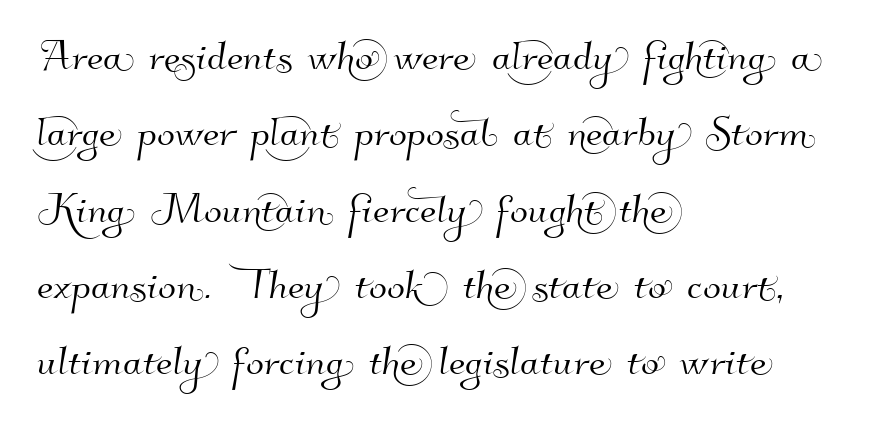
Regular leading. The gaps between neighbouring characters are ordinary and unremarkable. The specimen omits any rule beneath the text block's lines. Horizontal alignment here is leftward, the default for most running prose.
